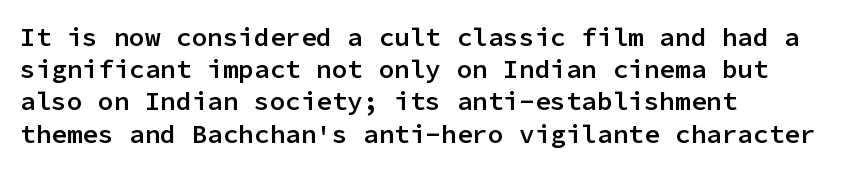
Q: Is the text bold? A: Semi-bold.
Q: Is the text italic (slanted)? A: No, it is upright.
Q: Is the text underlined? A: No.
Q: How is the paragraph aligned? A: Left-aligned.
Q: Is the spacing between letters normal or unusually wide? A: Normal.
